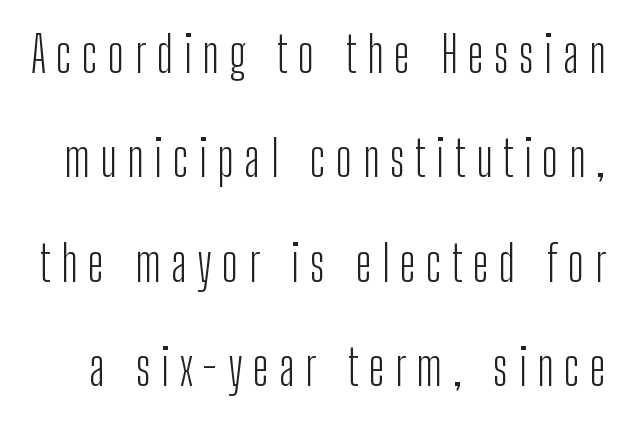
The image shows 50 px light, condensed sans-serif type, upright; set loose line spacing (2.09x), unusually wide letter spacing (+0.21 em), not underlined; low stroke contrast and a medium x-height.
